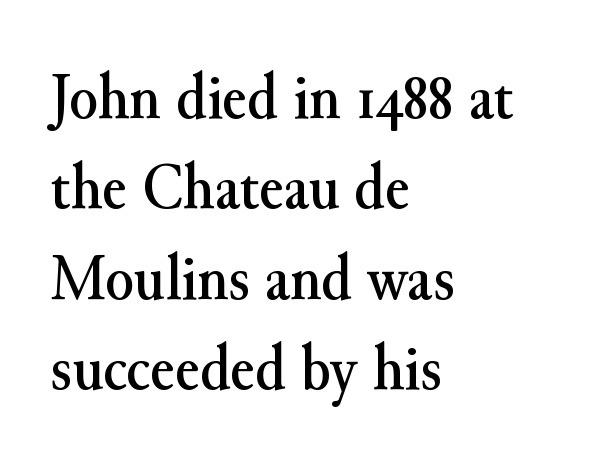
Alignment: flush left. The baseline area is clear. The rendering uses natural spacing where letterforms have individual widths. Interline gaps are of average width in this sample. Words appear dense and cohesive because spacing is normal. The type family on display is of the serif kind.
